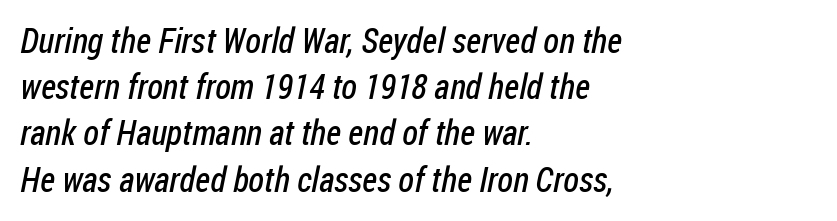
{"serif": "no", "bold": "no", "weight": "regular", "width": "condensed", "stroke_contrast": "low", "x_height": "medium", "monospaced": "no", "underline": "no", "align": "left", "line_spacing": "normal", "line_spacing_ratio": 1.32, "letter_spacing": "normal", "letter_spacing_em": 0.0, "glyph_px": 35}
